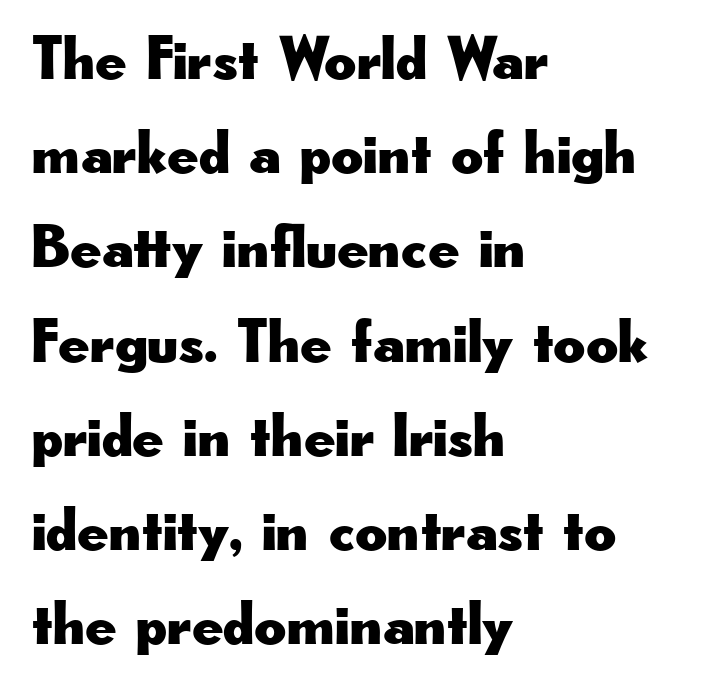
The image shows 62 px wide sans-serif type, upright; set left-aligned, normal line spacing (1.52x), normal letter spacing, not underlined; low stroke contrast and a small x-height.
